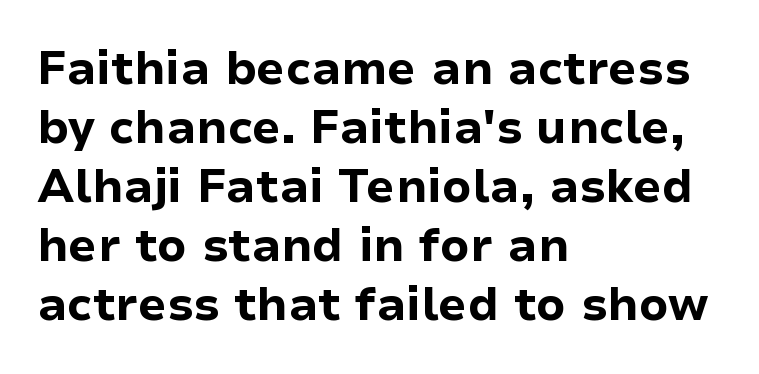
These lines carry a lot of weight — the face is fully bold. The face used here is a sans, in the tradition of grotesques and geometrics. Nope, not italic — everything's standing straight. Line beginnings align vertically; line endings do not. Proportional: the letters do not fall into vertical columns. The block of text has a typical density, with ordinary space between rows.
